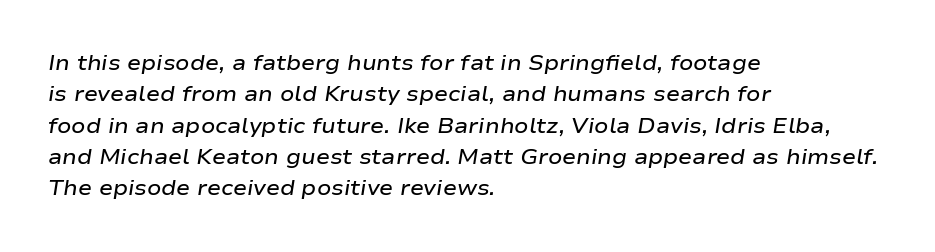
The image shows 21 px text type, italic (leaning right); set left-aligned, normal line spacing (1.49x), normal letter spacing, not underlined.
